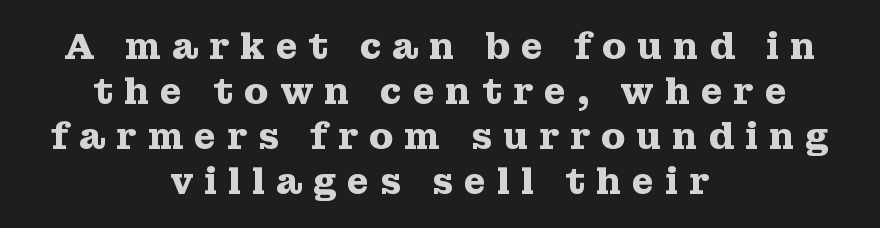
{"serif": "yes", "italic": "no", "bold": "yes", "weight": "heavy", "width": "wide", "stroke_contrast": "medium", "x_height": "medium", "monospaced": "no", "underline": "no", "align": "center", "line_spacing": "normal", "line_spacing_ratio": 1.25, "letter_spacing": "wide", "letter_spacing_em": 0.29, "glyph_px": 36}
